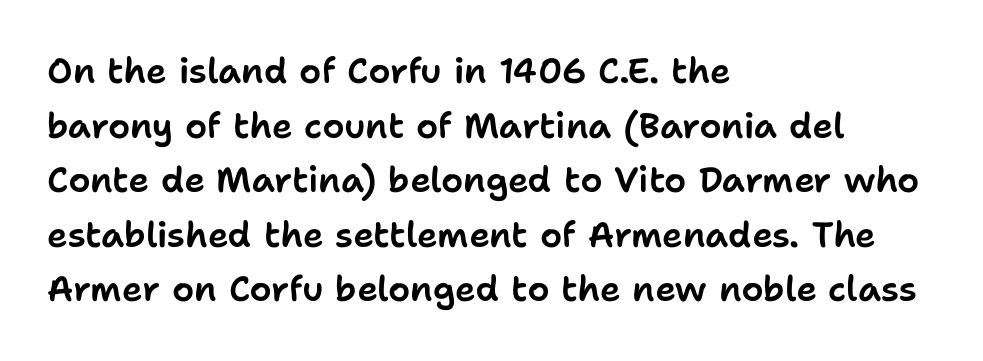
The image shows 35 px sans-serif type, upright; set left-aligned, normal line spacing (1.56x), normal letter spacing, not underlined; low stroke contrast and a medium x-height.
